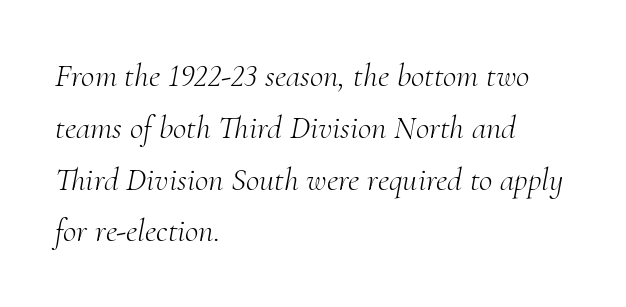
Q: Is the text bold? A: No.
Q: Is the text italic (slanted)? A: Yes, it leans right by about 10 degrees.
Q: Is the typeface a serif or a sans-serif typeface? A: Serif.
Q: Is the text underlined? A: No.
Q: How is the paragraph aligned? A: Left-aligned.
Q: Is the spacing between letters normal or unusually wide? A: Normal.
Q: Is the spacing between lines tight, normal or loose? A: Normal.
Q: Width (condensed, normal, or wide)? A: Normal.
Q: Stroke contrast? A: Medium.
Q: x-height? A: Small.
Q: Monospaced? A: No.
